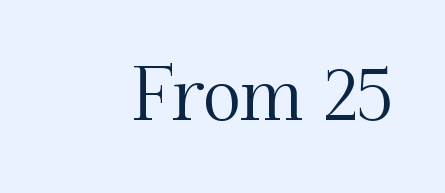
The image shows 74 px serif type, upright; set normal letter spacing, not underlined; medium stroke contrast and a small x-height.
